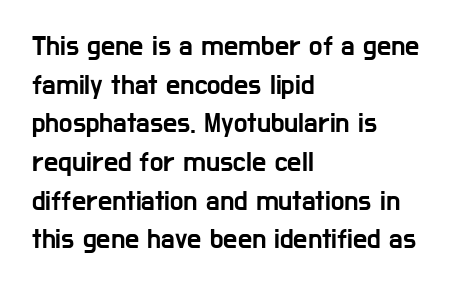
Line spacing here is normal. Unlike a traditional serif, this face leaves its strokes unadorned. The words here are not underlined. The lettering holds an erect, upright posture throughout. How are the letters spaced? Ordinarily, with no added tracking.
